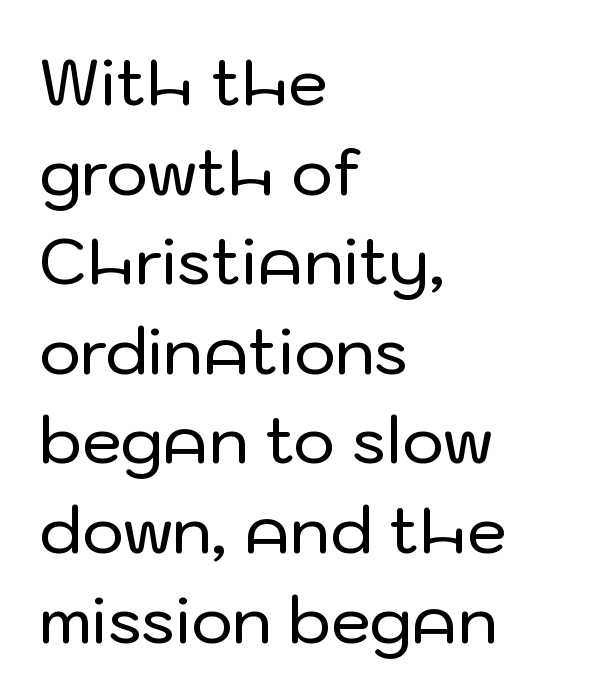
Reading down the column, the eye jumps a familiar distance to each next line. Is this a fixed-width face? No — the glyphs have proportional, varying widths. Quick note: not italic, upright. The string is rendered with underlining switched off. This rendering employs a face without finishing strokes, i.e., a sans-serif. The face used here is rendered with its standard letterfit.
